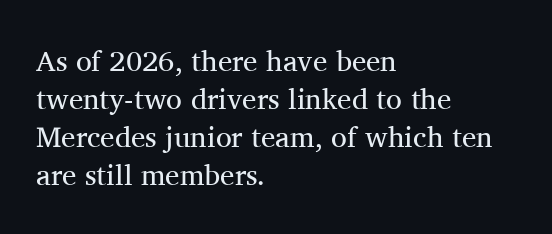
The image shows 29 px regular-weight serif type, upright; set left-aligned, normal line spacing (1.31x), normal letter spacing, not underlined; medium stroke contrast and a medium x-height.
